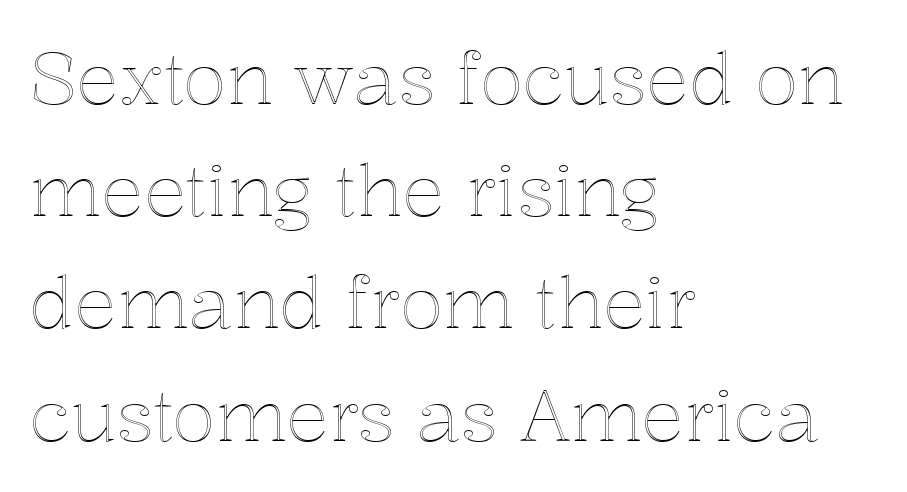
The image shows 71 px text type, upright; set left-aligned, normal line spacing (1.58x), normal letter spacing, not underlined; a medium x-height.
